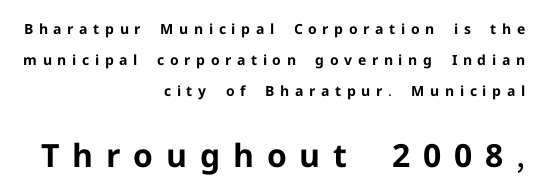
{"serif": "no", "italic": "no", "bold": "yes", "weight": "bold", "width": "normal", "stroke_contrast": "low", "x_height": "medium", "monospaced": "no", "underline": "no", "align": "right", "line_spacing": "loose", "line_spacing_ratio": 2.2, "letter_spacing": "wide", "letter_spacing_em": 0.4, "larger_block": "second", "size_ratio": 2.29, "glyph_px": 32}
